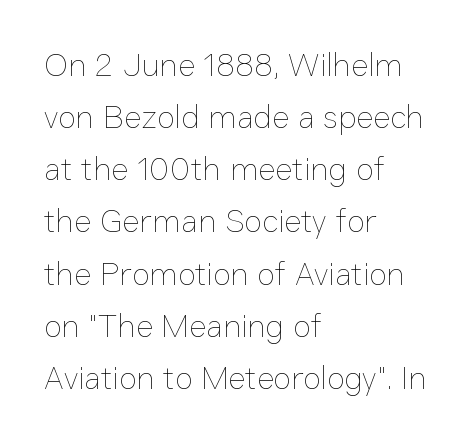
The gaps between neighbouring characters are ordinary and unremarkable. Horizontal alignment here is leftward, the default for most running prose. Is this a fixed-width face? No — the glyphs have proportional, varying widths. The foot of each line stays bare and open.
